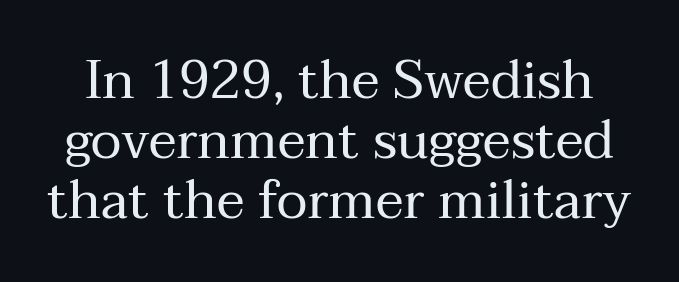
{"serif": "yes", "italic": "no", "bold": "no", "weight": "regular", "width": "normal", "stroke_contrast": "medium", "x_height": "medium", "monospaced": "no", "underline": "no", "line_spacing": "tight", "line_spacing_ratio": 1.13, "letter_spacing": "normal", "letter_spacing_em": 0.0, "glyph_px": 53}
